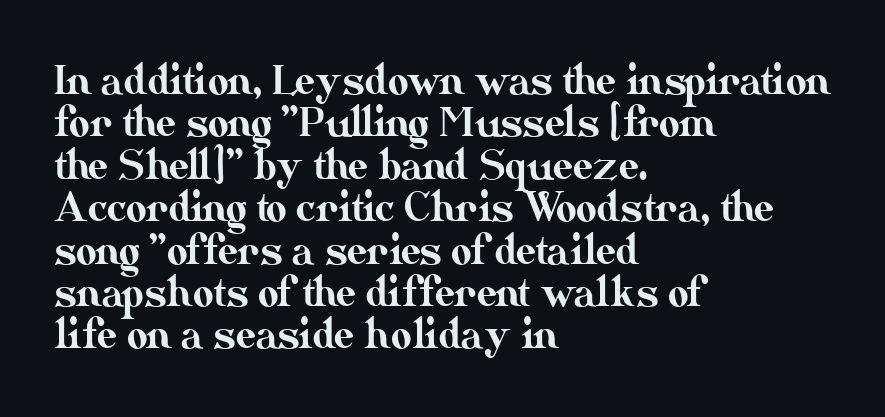
The image shows 40 px text type, upright; set left-aligned, tight line spacing (1.06x), normal letter spacing, not underlined; medium stroke contrast and a small x-height.
